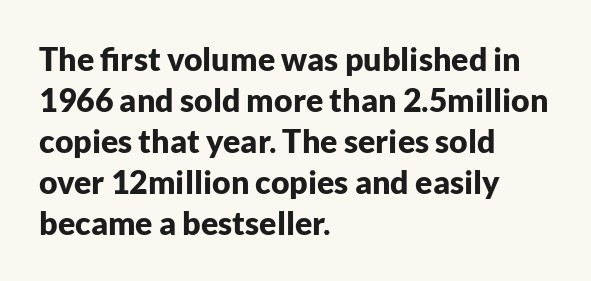
{"serif": "no", "italic": "no", "bold": "yes", "weight": "bold", "width": "normal", "stroke_contrast": "low", "x_height": "medium", "monospaced": "no", "underline": "no", "align": "left", "line_spacing": "normal", "line_spacing_ratio": 1.28, "letter_spacing": "normal", "letter_spacing_em": 0.0, "glyph_px": 32}
